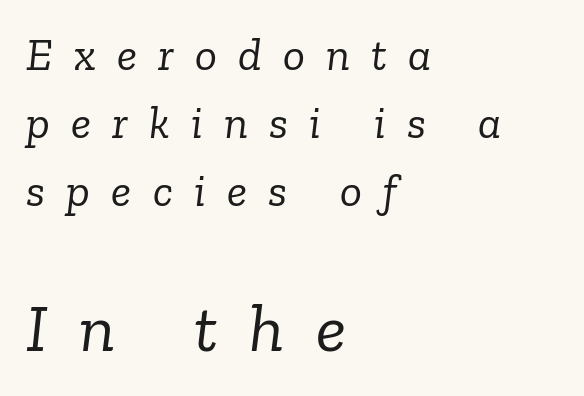
Q: Is the text bold? A: No.
Q: Is the text italic (slanted)? A: Yes, it leans right by about 6 degrees.
Q: Is the typeface a serif or a sans-serif typeface? A: Serif.
Q: Is the text underlined? A: No.
Q: How is the paragraph aligned? A: Left-aligned.
Q: Is the spacing between letters normal or unusually wide? A: Unusually wide.
Q: Is the spacing between lines tight, normal or loose? A: Normal.
Q: Which block of text is set in a larger size, the first (top) or the second (bottom)? A: The second (bottom) one.
Q: Width (condensed, normal, or wide)? A: Normal.
Q: Stroke contrast? A: Low.
Q: x-height? A: Medium.
Q: Monospaced? A: No.
